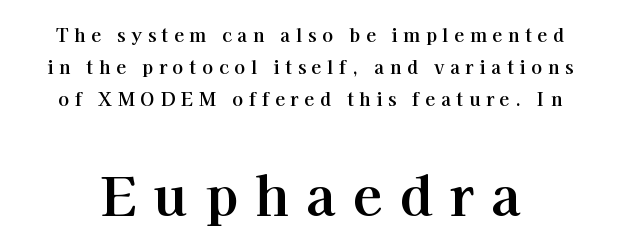
The image shows 54 px serif type, upright; set line spacing 1.79x, unusually wide letter spacing (+0.32 em), not underlined; the second (bottom) block is 3.0x larger; high stroke contrast and a medium x-height.
